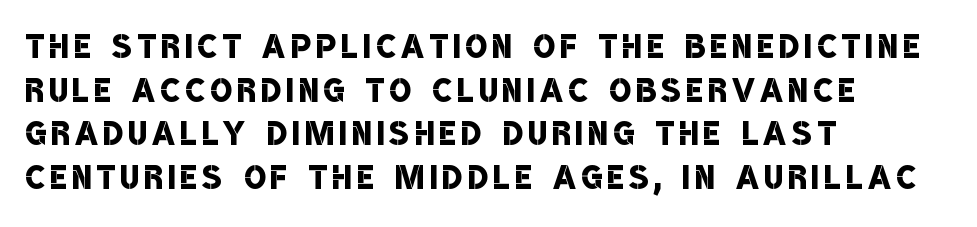
Q: Is the text bold? A: Semi-bold.
Q: Is the typeface a serif or a sans-serif typeface? A: Sans-serif.
Q: Is the text underlined? A: No.
Q: How is the paragraph aligned? A: Left-aligned.
Q: Is the spacing between lines tight, normal or loose? A: Tight.
Q: Width (condensed, normal, or wide)? A: Condensed.
Q: Stroke contrast? A: Low.
Q: x-height? A: Large.
Q: Monospaced? A: No.
